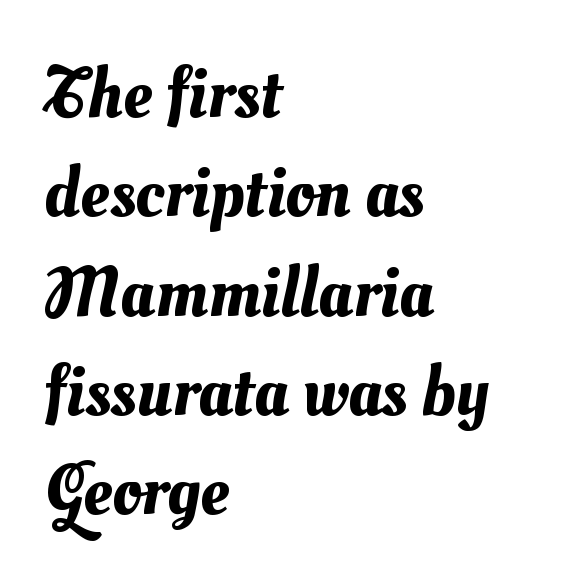
The tracking reads as untouched default to a designer's eye. Character widths vary here, with narrow letters taking less room than wide ones. A clean baseline with only descenders dipping below it. One-word summary of the alignment: left. The space between consecutive lines is moderate.
